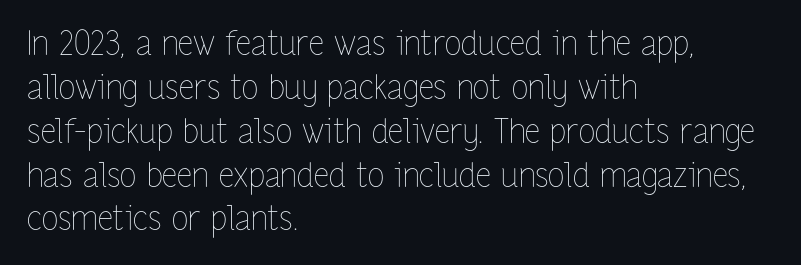
The typeface has the unassuming heft of standard copy or less. Descenders are the only things crossing below the line. Posture: straight, roman, zero tilt. Reading down the column, the eye jumps a familiar distance to each next line. Teacher's note: observe the even left margin — that is flush-left alignment. Looks like regular typesetting: each glyph gets only the width it needs.
